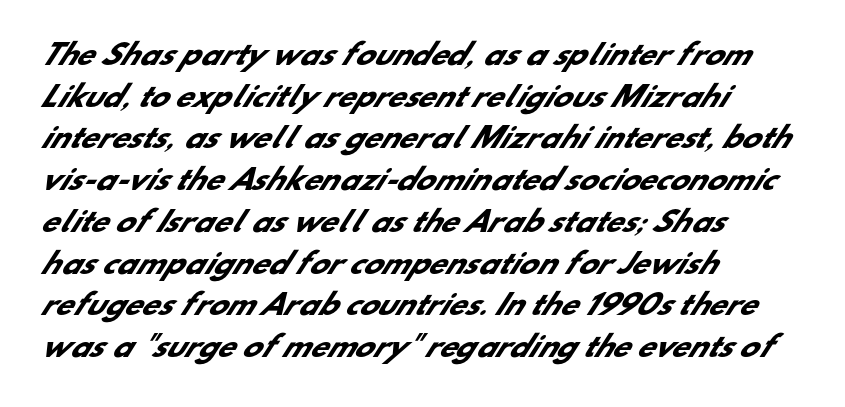
The image shows 28 px heavy sans-serif type; set left-aligned, normal line spacing (1.49x), normal letter spacing, not underlined; low stroke contrast and a small x-height.
